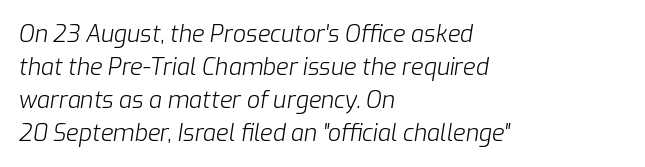
{"italic": "yes", "lean": "right", "slant_degrees": 9, "bold": "no", "underline": "no", "align": "left", "line_spacing": "normal", "line_spacing_ratio": 1.43, "letter_spacing": "normal", "letter_spacing_em": 0.0, "glyph_px": 23}
